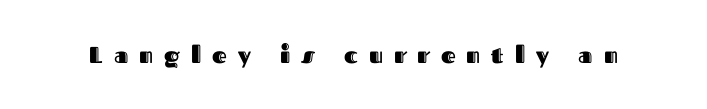
{"italic": "no", "underline": "no", "letter_spacing": "wide", "letter_spacing_em": 0.48, "glyph_px": 23}
